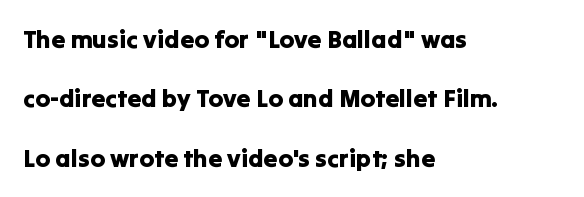
Q: Is the text italic (slanted)? A: No, it is upright.
Q: Is the text underlined? A: No.
Q: How is the paragraph aligned? A: Left-aligned.
Q: Is the spacing between letters normal or unusually wide? A: Normal.
Q: Is the spacing between lines tight, normal or loose? A: Loose.
